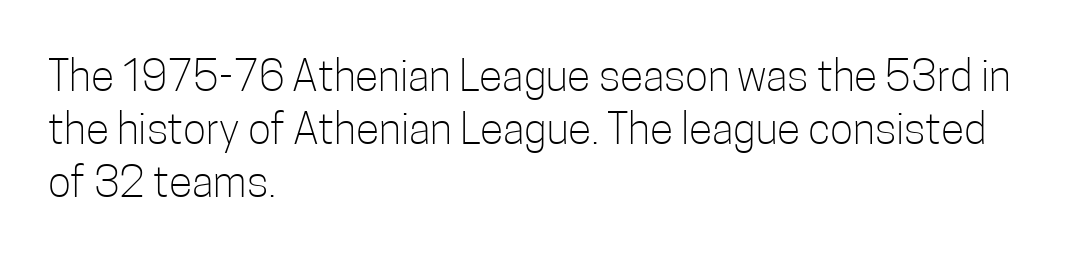
The image shows 43 px light, condensed sans-serif type, upright; set left-aligned, line spacing 1.23x, normal letter spacing, not underlined; low stroke contrast and a medium x-height.
